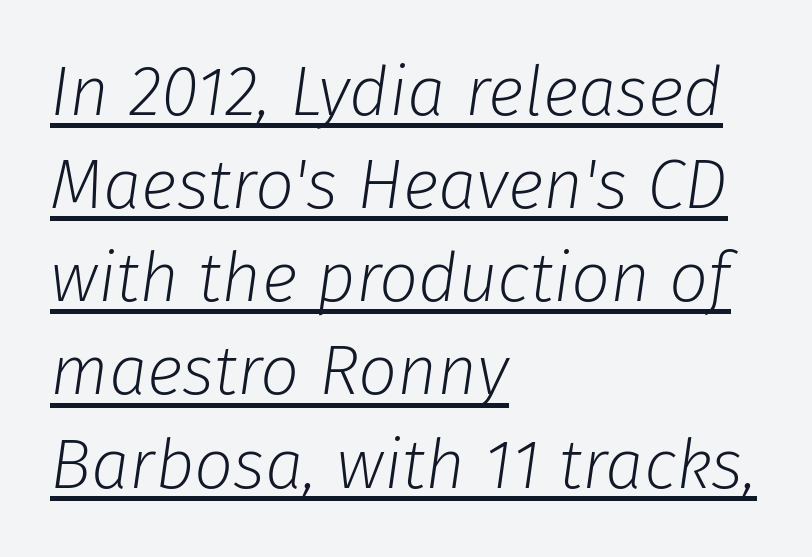
The weight would be labelled regular, book, light, or lighter still. Each line of the rendering has a horizontal stroke beneath the glyphs. Left-aligned paragraph, ragged on the right. Characters follow at the spacing the type designer built in.
